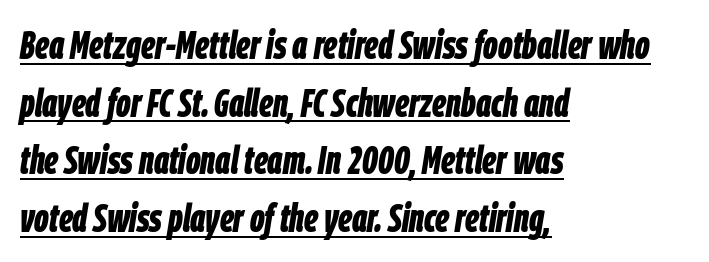
{"italic": "yes", "lean": "right", "slant_degrees": 9, "bold": "yes", "weight": "bold", "width": "condensed", "stroke_contrast": "low", "x_height": "large", "monospaced": "no", "underline": "yes", "align": "left", "line_spacing": "normal", "line_spacing_ratio": 1.44, "letter_spacing": "normal", "letter_spacing_em": 0.0, "glyph_px": 40}
